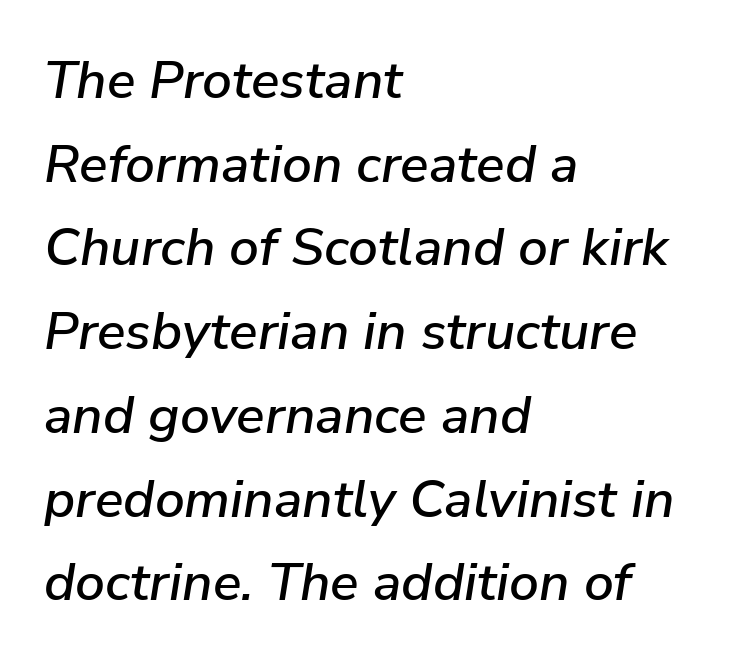
The image shows 53 px text type, italic (leaning right); set left-aligned, normal line spacing (1.58x), normal letter spacing, not underlined; low stroke contrast and a medium x-height.
